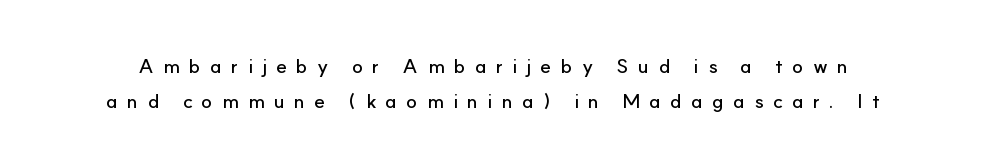
The image shows 20 px text type, upright; set line spacing 1.74x, unusually wide letter spacing (+0.46 em), not underlined.
